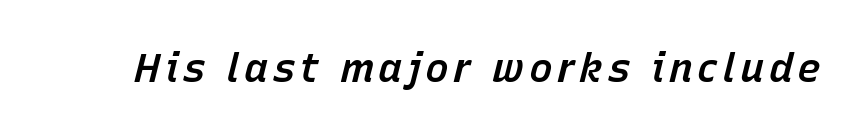
{"italic": "yes", "lean": "right", "slant_degrees": 15, "bold": "semi", "weight": "semibold", "width": "normal", "stroke_contrast": "low", "x_height": "medium", "monospaced": "no", "underline": "no", "glyph_px": 40}
